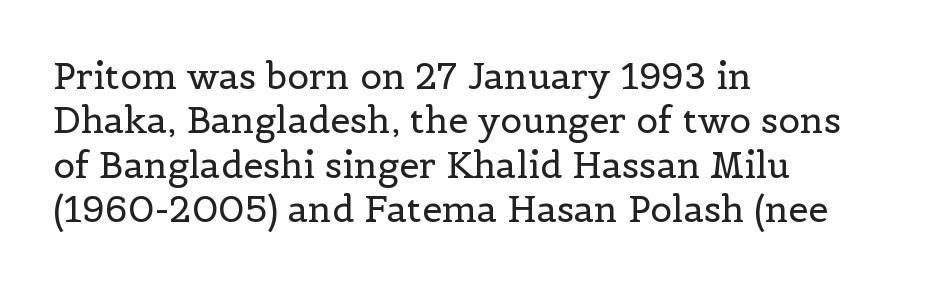
Q: Is the text bold? A: No.
Q: Is the text italic (slanted)? A: No, it is upright.
Q: Is the typeface a serif or a sans-serif typeface? A: Serif.
Q: Is the text underlined? A: No.
Q: How is the paragraph aligned? A: Left-aligned.
Q: Is the spacing between letters normal or unusually wide? A: Normal.
Q: Width (condensed, normal, or wide)? A: Normal.
Q: x-height? A: Medium.
Q: Monospaced? A: No.
